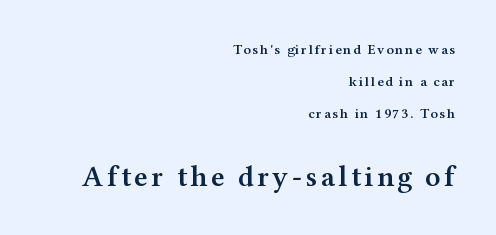
The image shows 29 px semibold, wide serif type, upright; set right-aligned, loose line spacing (2.27x), not underlined; the second (bottom) block is 2.07x larger; medium stroke contrast and a medium x-height.
